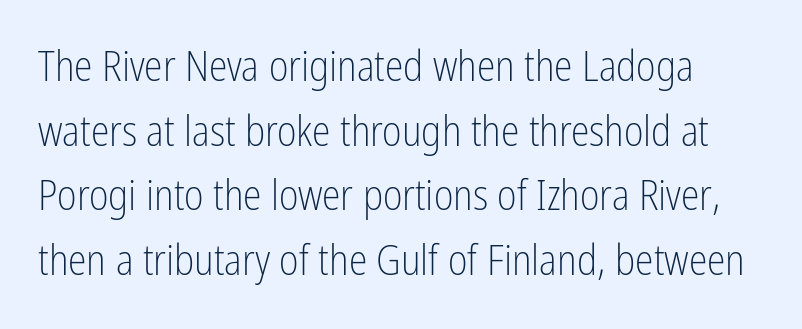
Q: Is the text bold? A: No.
Q: Is the text italic (slanted)? A: No, it is upright.
Q: Is the typeface a serif or a sans-serif typeface? A: Sans-serif.
Q: Is the text underlined? A: No.
Q: Is the spacing between letters normal or unusually wide? A: Normal.
Q: Is the spacing between lines tight, normal or loose? A: Normal.
Q: Width (condensed, normal, or wide)? A: Condensed.
Q: Stroke contrast? A: Low.
Q: x-height? A: Medium.
Q: Monospaced? A: No.
